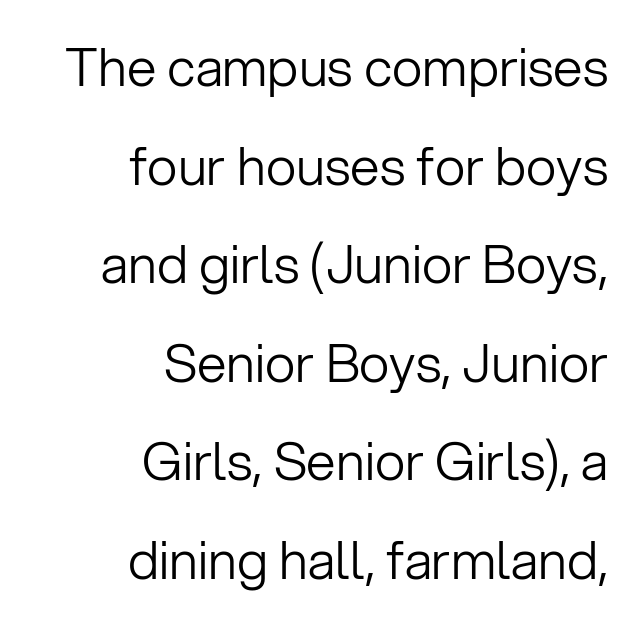
Q: Is the text bold? A: No.
Q: Is the text italic (slanted)? A: No, it is upright.
Q: Is the typeface a serif or a sans-serif typeface? A: Sans-serif.
Q: Is the text underlined? A: No.
Q: How is the paragraph aligned? A: Right-aligned.
Q: Is the spacing between letters normal or unusually wide? A: Normal.
Q: Width (condensed, normal, or wide)? A: Normal.
Q: Stroke contrast? A: Low.
Q: x-height? A: Medium.
Q: Monospaced? A: No.
